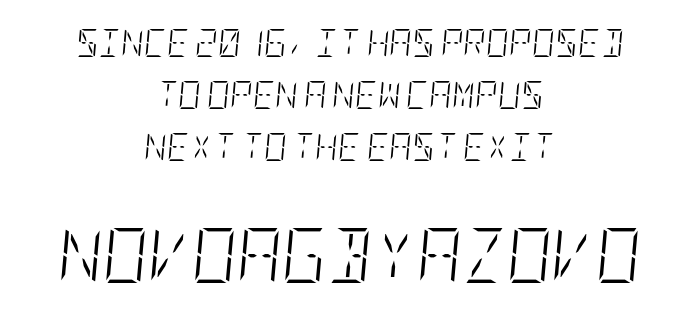
Tall strokes in this sample are angled rather than plumb. Neither beginnings nor endings align; midpoints do. What stands out about the letter spacing? Nothing — it is the standard amount. Underline: absent. On a weight scale, this lands at 450 or below. Between these two stacked blocks, the lower one wins on size.
